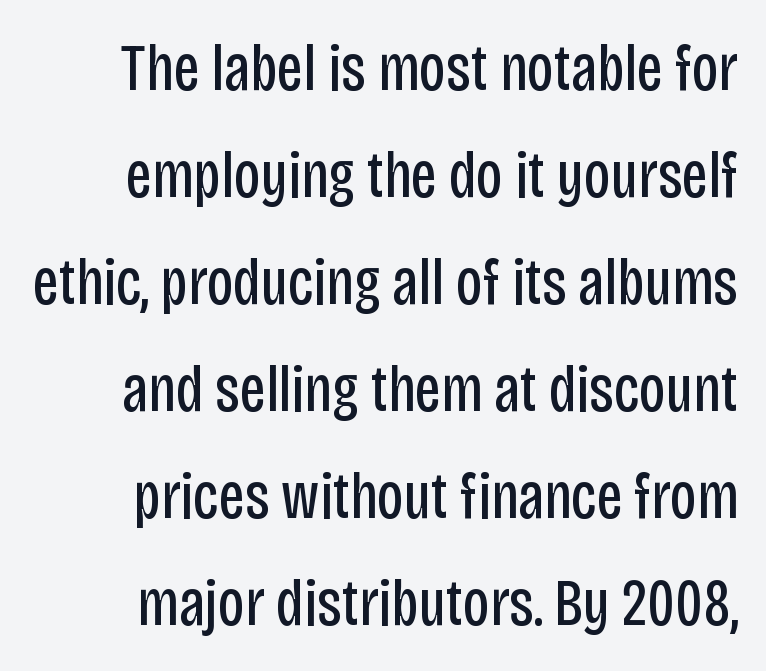
The image shows 66 px regular-weight, condensed sans-serif type, upright; set normal line spacing (1.62x), normal letter spacing, not underlined; low stroke contrast and a large x-height.
